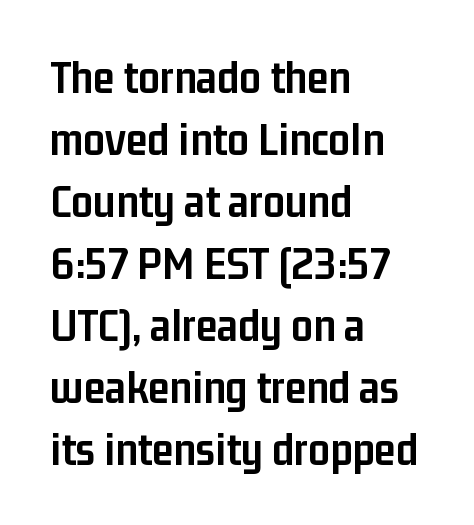
Tracking here is standard; glyphs follow each other at the usual distance. Emphasis by weight is at full strength: bold. Check the space under the baseline: it is left empty. A sans-serif font was chosen for this passage. The letters advance in unequal steps, a hallmark of proportional type.
